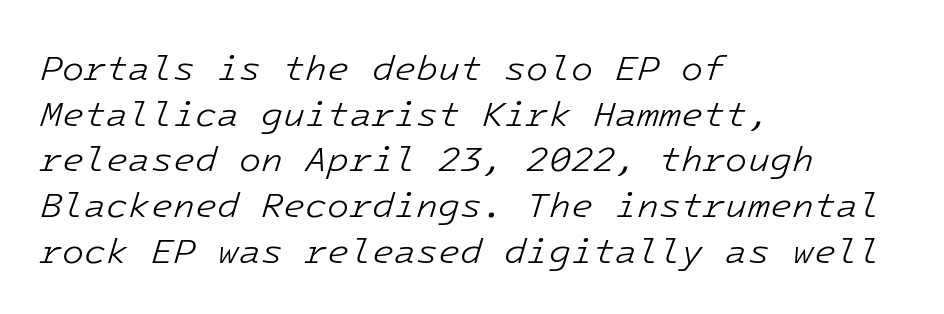
Q: Is the text bold? A: No.
Q: Is the text italic (slanted)? A: Yes, it leans right by about 16 degrees.
Q: Is the text underlined? A: No.
Q: How is the paragraph aligned? A: Left-aligned.
Q: Is the spacing between letters normal or unusually wide? A: Normal.
Q: Is the spacing between lines tight, normal or loose? A: Normal.
Q: Width (condensed, normal, or wide)? A: Normal.
Q: Stroke contrast? A: Low.
Q: x-height? A: Medium.
Q: Monospaced? A: Yes.
